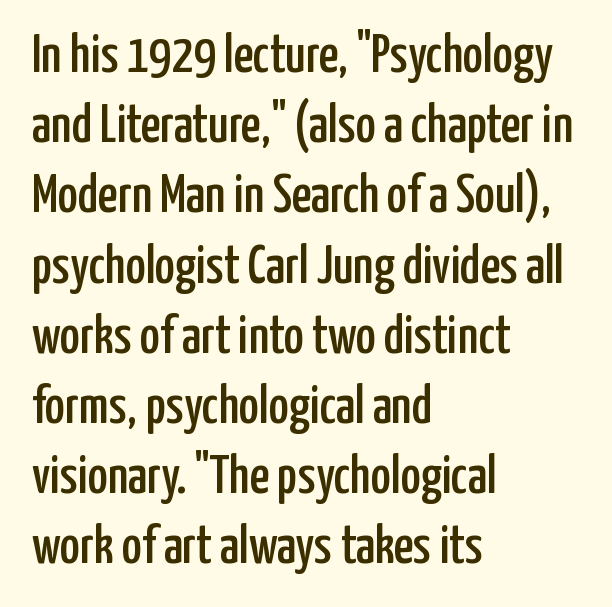
{"serif": "no", "italic": "no", "width": "condensed", "stroke_contrast": "low", "x_height": "medium", "monospaced": "no", "underline": "no", "align": "left", "line_spacing": "normal", "line_spacing_ratio": 1.3, "letter_spacing": "normal", "letter_spacing_em": 0.0, "glyph_px": 54}
